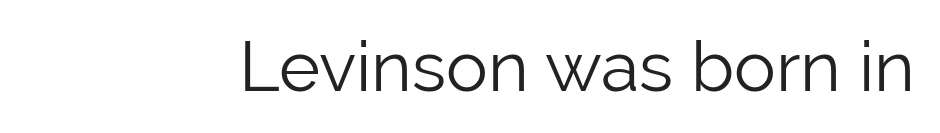
{"serif": "no", "italic": "no", "bold": "no", "weight": "light", "width": "normal", "stroke_contrast": "low", "x_height": "medium", "monospaced": "no", "underline": "no", "letter_spacing": "normal", "letter_spacing_em": 0.0, "glyph_px": 70}
